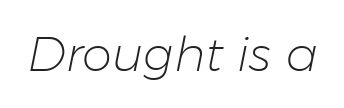
{"italic": "yes", "lean": "right", "slant_degrees": 11, "bold": "no", "weight": "light", "width": "normal", "stroke_contrast": "low", "x_height": "medium", "monospaced": "no", "underline": "no", "letter_spacing": "normal", "letter_spacing_em": 0.0, "glyph_px": 48}
